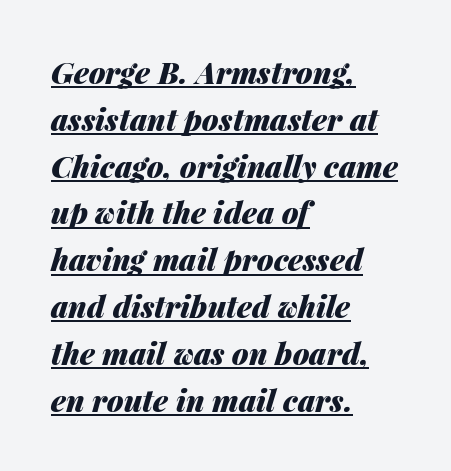
You could not count columns in this text — the font is proportionally spaced. The typography opts for an oblique posture over an upright one. Notice how a bar underscores the lettering throughout. Leftover space on each line is placed entirely after the last word. Characters follow at the spacing the type designer built in.
